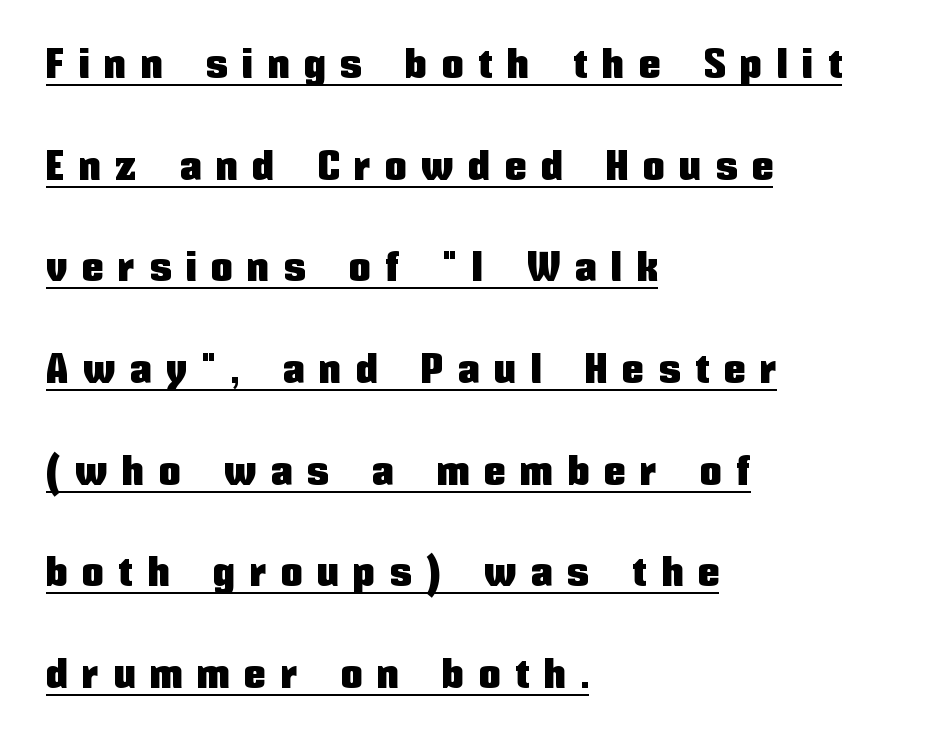
{"serif": "no", "italic": "no", "width": "condensed", "stroke_contrast": "low", "x_height": "medium", "monospaced": "no", "underline": "yes", "align": "left", "line_spacing": "loose", "line_spacing_ratio": 2.42, "letter_spacing": "wide", "letter_spacing_em": 0.37, "glyph_px": 42}
